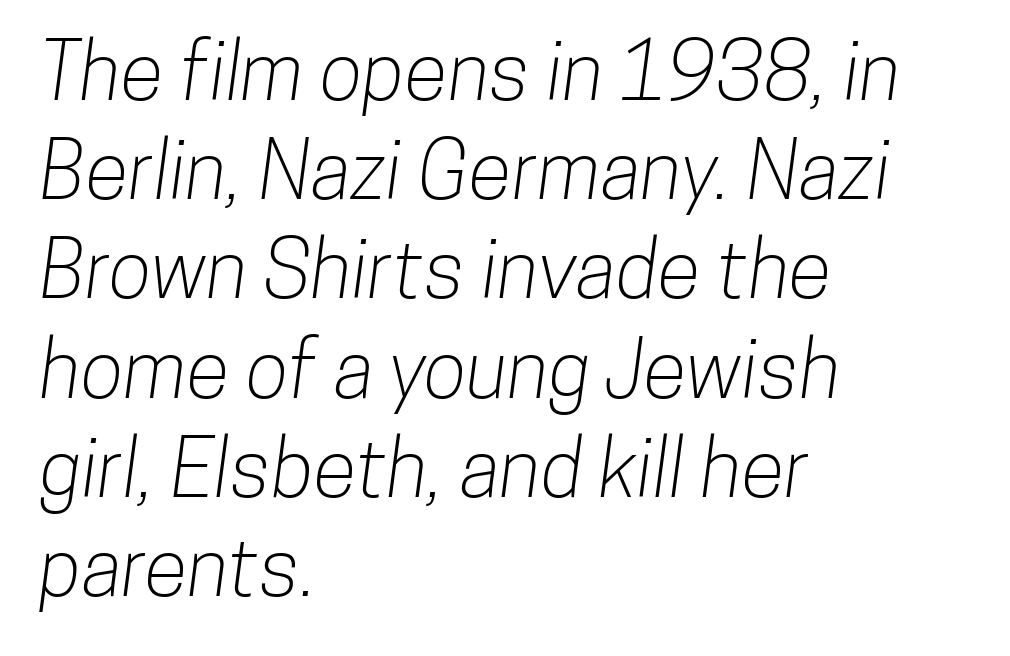
The image shows 80 px condensed sans-serif type; set left-aligned, line spacing 1.24x, normal letter spacing, not underlined; low stroke contrast and a medium x-height.
